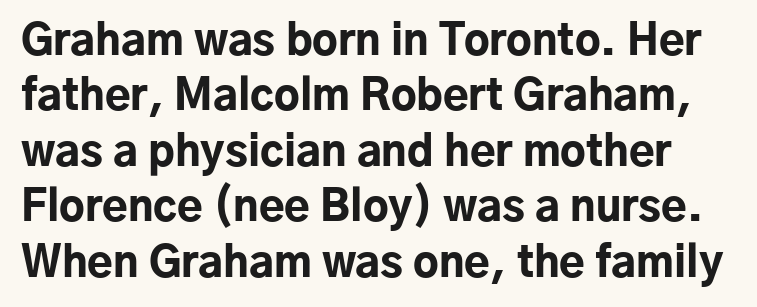
Q: Is the text bold? A: Yes.
Q: Is the text italic (slanted)? A: No, it is upright.
Q: Is the typeface a serif or a sans-serif typeface? A: Sans-serif.
Q: Is the text underlined? A: No.
Q: Is the spacing between letters normal or unusually wide? A: Normal.
Q: Is the spacing between lines tight, normal or loose? A: Normal.
Q: Width (condensed, normal, or wide)? A: Normal.
Q: Stroke contrast? A: Low.
Q: x-height? A: Medium.
Q: Monospaced? A: No.
